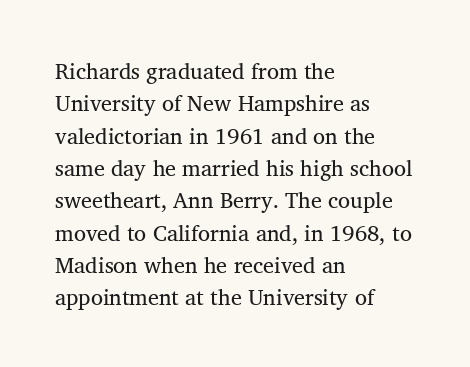
Q: Is the text bold? A: No.
Q: Is the text underlined? A: No.
Q: How is the paragraph aligned? A: Left-aligned.
Q: Is the spacing between letters normal or unusually wide? A: Normal.
Q: Is the spacing between lines tight, normal or loose? A: Normal.
